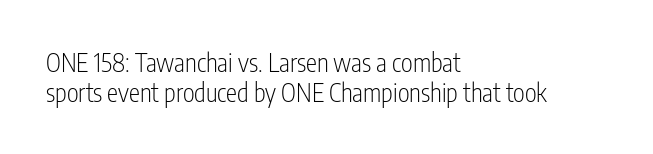
The image shows 25 px text type, upright; set left-aligned, line spacing 1.2x, normal letter spacing, not underlined.
